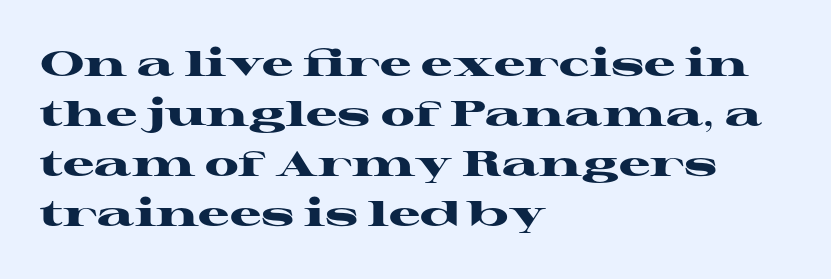
{"serif": "yes", "italic": "no", "bold": "yes", "weight": "heavy", "width": "wide", "stroke_contrast": "high", "x_height": "medium", "monospaced": "no", "underline": "no", "align": "left", "line_spacing": "normal", "line_spacing_ratio": 1.43, "letter_spacing": "normal", "letter_spacing_em": 0.0, "glyph_px": 35}
